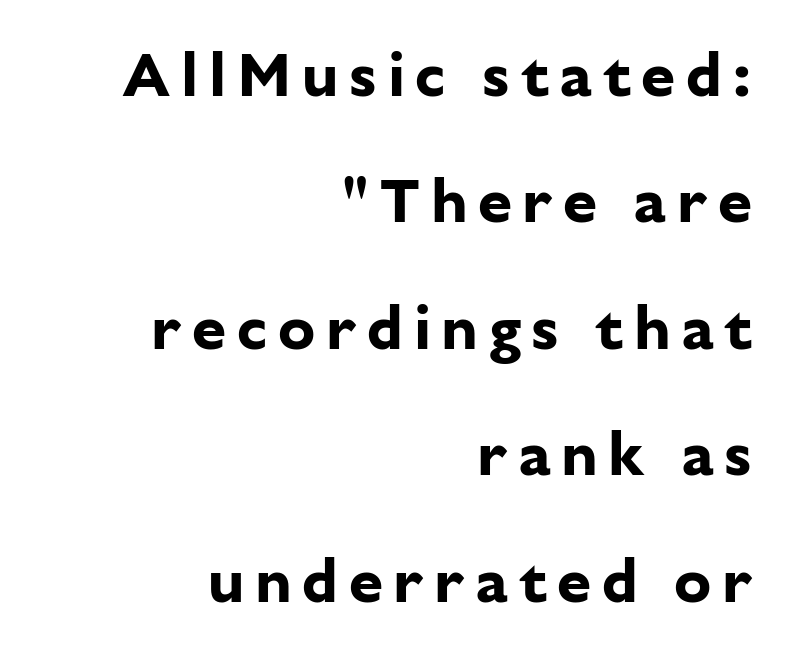
{"serif": "no", "italic": "no", "bold": "yes", "weight": "bold", "width": "normal", "stroke_contrast": "low", "x_height": "medium", "monospaced": "no", "underline": "no", "align": "right", "line_spacing": "loose", "line_spacing_ratio": 2.04, "glyph_px": 62}
